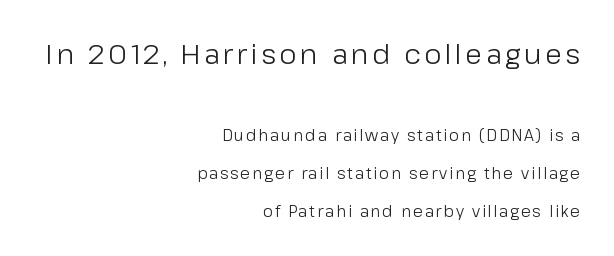
{"serif": "no", "italic": "no", "bold": "no", "weight": "light", "width": "normal", "stroke_contrast": "low", "x_height": "medium", "monospaced": "no", "underline": "no", "align": "right", "line_spacing": "loose", "line_spacing_ratio": 2.37, "larger_block": "first", "size_ratio": 1.75, "glyph_px": 28}
